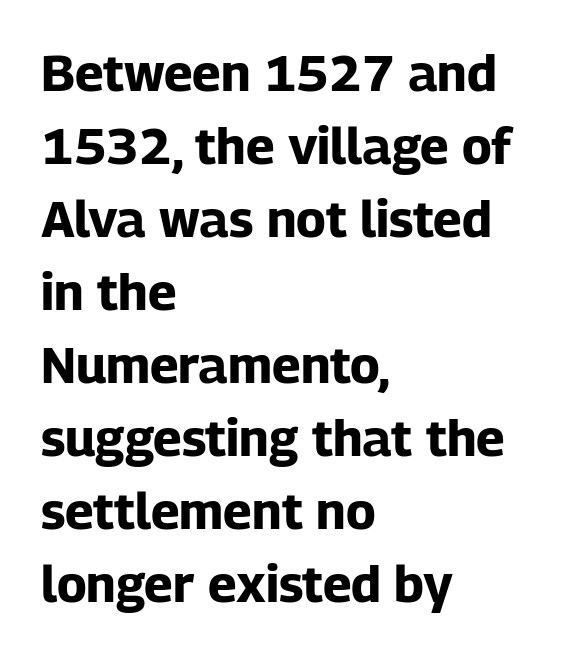
The image shows 51 px bold sans-serif type, upright; set left-aligned, normal line spacing (1.43x), normal letter spacing, not underlined; low stroke contrast and a medium x-height.
